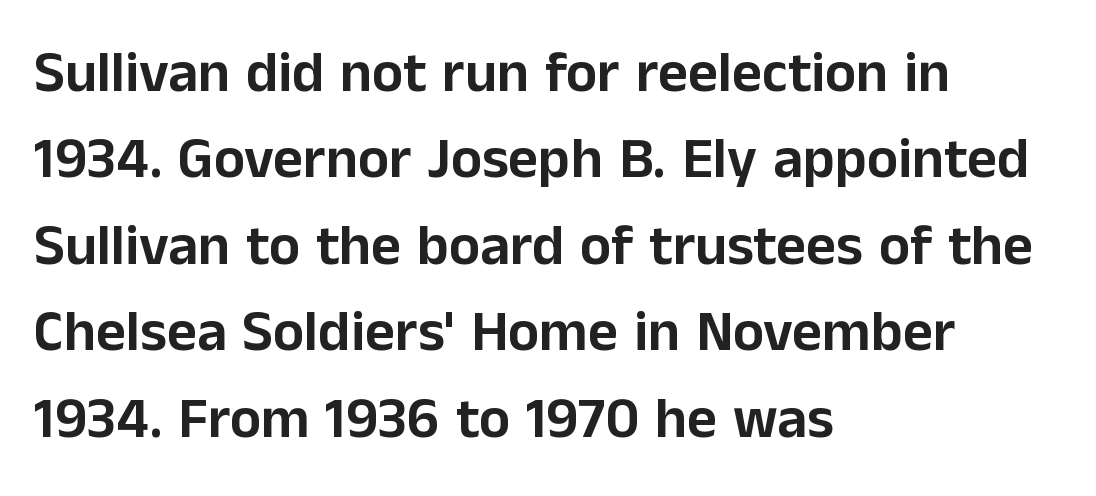
Q: Is the text italic (slanted)? A: No, it is upright.
Q: Is the typeface a serif or a sans-serif typeface? A: Sans-serif.
Q: Is the text underlined? A: No.
Q: How is the paragraph aligned? A: Left-aligned.
Q: Is the spacing between letters normal or unusually wide? A: Normal.
Q: Is the spacing between lines tight, normal or loose? A: Normal.
Q: Width (condensed, normal, or wide)? A: Normal.
Q: Stroke contrast? A: Low.
Q: x-height? A: Medium.
Q: Monospaced? A: No.
